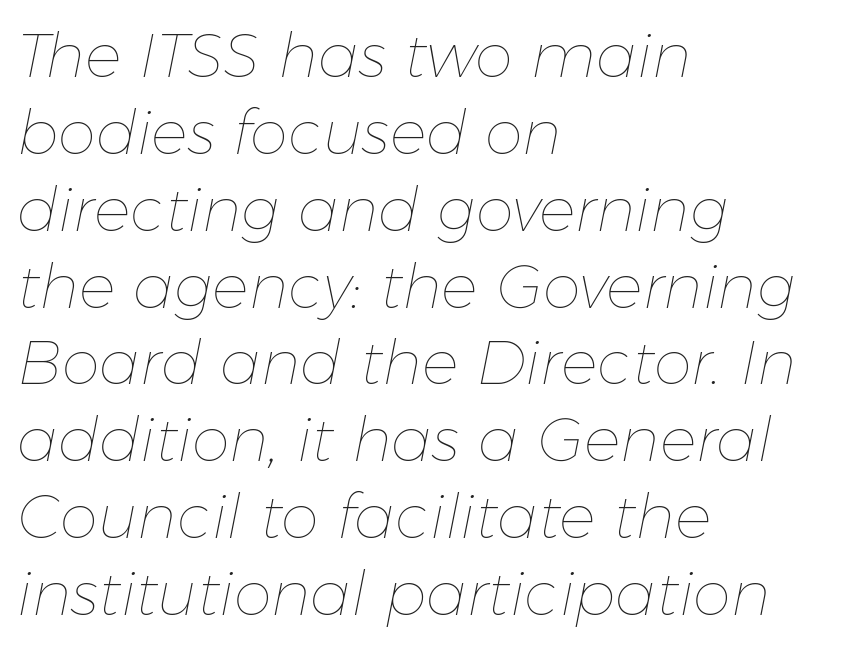
Spacing between characters is what you'd get straight out of the box. Think standard paragraph weight, or any step lighter than that. Each row of text sits above clean, open space. Regular leading. The rendering uses natural spacing where letterforms have individual widths. Italic? Definitely — the glyphs are oblique.
